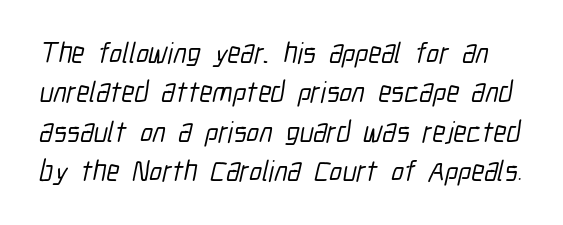
Words appear dense and cohesive because spacing is normal. Each letter keeps its own natural width here, so spacing adapts to shape. Clear beneath every line of the passage. Notice how descenders clear the ascenders below comfortably — that's standard leading. Unlike a traditional serif, this face leaves its strokes unadorned.
